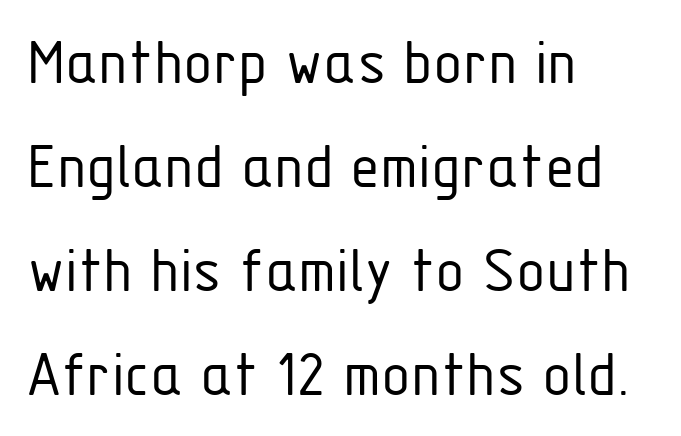
The image shows 68 px light, condensed sans-serif type, upright; set left-aligned, normal line spacing (1.53x), normal letter spacing, not underlined; low stroke contrast and a medium x-height.
